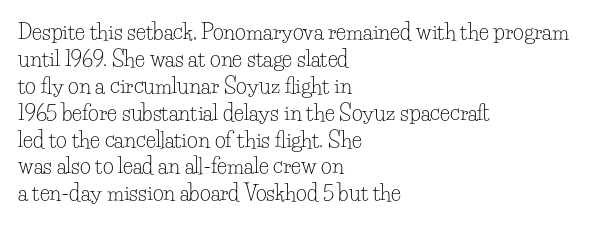
Q: Is the text bold? A: No.
Q: Is the text italic (slanted)? A: No, it is upright.
Q: Is the text underlined? A: No.
Q: How is the paragraph aligned? A: Left-aligned.
Q: Is the spacing between letters normal or unusually wide? A: Normal.
Q: Is the spacing between lines tight, normal or loose? A: Normal.
